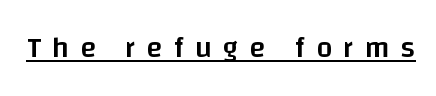
Q: Is the text bold? A: Semi-bold.
Q: Is the text italic (slanted)? A: No, it is upright.
Q: Is the typeface a serif or a sans-serif typeface? A: Sans-serif.
Q: Is the text underlined? A: Yes.
Q: Is the spacing between letters normal or unusually wide? A: Unusually wide.
Q: Width (condensed, normal, or wide)? A: Normal.
Q: Stroke contrast? A: Low.
Q: x-height? A: Large.
Q: Monospaced? A: No.
